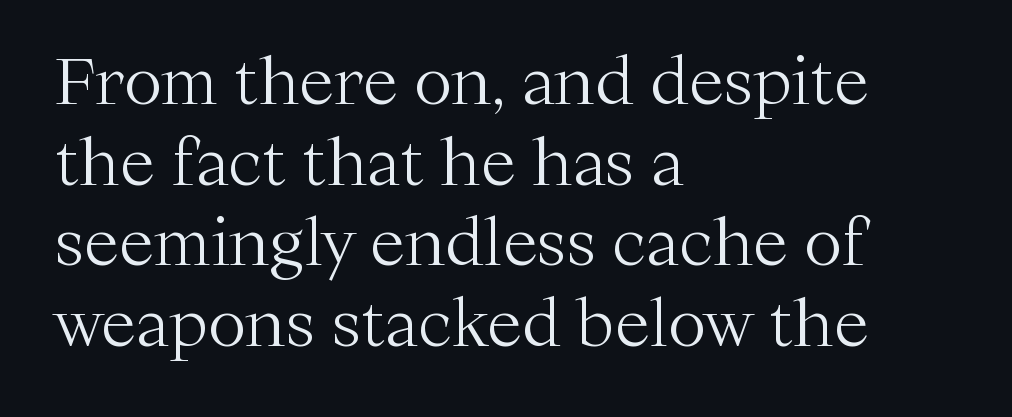
{"serif": "yes", "italic": "no", "bold": "no", "weight": "light", "width": "normal", "stroke_contrast": "medium", "x_height": "medium", "monospaced": "no", "underline": "no", "align": "left", "line_spacing": "normal", "line_spacing_ratio": 1.26, "letter_spacing": "normal", "letter_spacing_em": 0.0, "glyph_px": 64}
